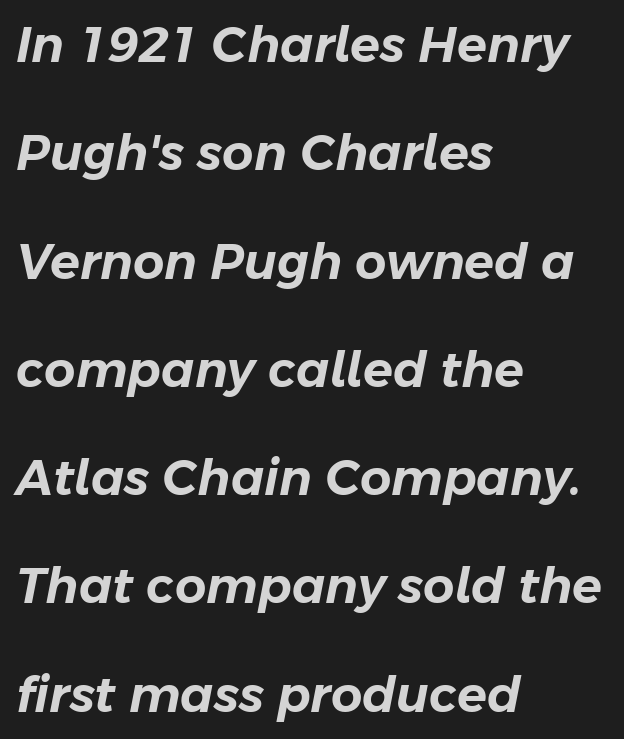
{"italic": "yes", "lean": "right", "slant_degrees": 11, "width": "normal", "stroke_contrast": "low", "x_height": "medium", "monospaced": "no", "underline": "no", "align": "left", "line_spacing": "loose", "line_spacing_ratio": 2.21, "letter_spacing": "normal", "letter_spacing_em": 0.0, "glyph_px": 49}
